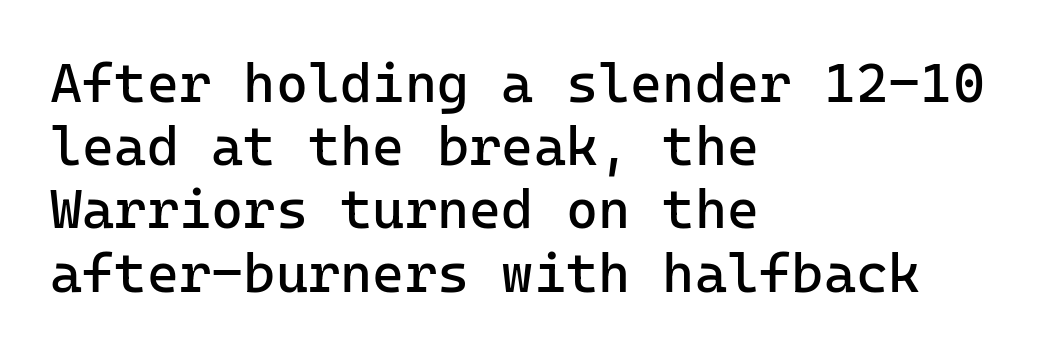
Q: Is the text bold? A: No.
Q: Is the text italic (slanted)? A: No, it is upright.
Q: Is the typeface a serif or a sans-serif typeface? A: Sans-serif.
Q: Is the text underlined? A: No.
Q: How is the paragraph aligned? A: Left-aligned.
Q: Is the spacing between letters normal or unusually wide? A: Normal.
Q: Is the spacing between lines tight, normal or loose? A: Tight.
Q: Width (condensed, normal, or wide)? A: Normal.
Q: Stroke contrast? A: Low.
Q: x-height? A: Medium.
Q: Monospaced? A: Yes.
